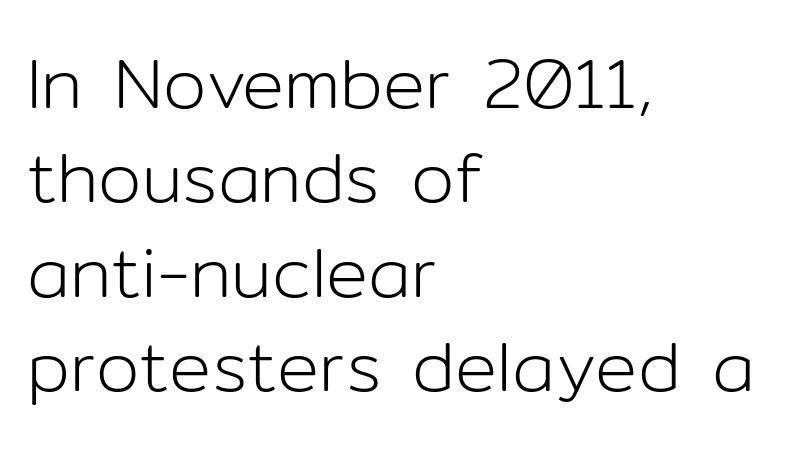
Q: Is the text bold? A: No.
Q: Is the text italic (slanted)? A: No, it is upright.
Q: Is the typeface a serif or a sans-serif typeface? A: Sans-serif.
Q: Is the text underlined? A: No.
Q: How is the paragraph aligned? A: Left-aligned.
Q: Is the spacing between letters normal or unusually wide? A: Normal.
Q: Is the spacing between lines tight, normal or loose? A: Normal.
Q: Width (condensed, normal, or wide)? A: Normal.
Q: Stroke contrast? A: Low.
Q: x-height? A: Medium.
Q: Monospaced? A: No.
